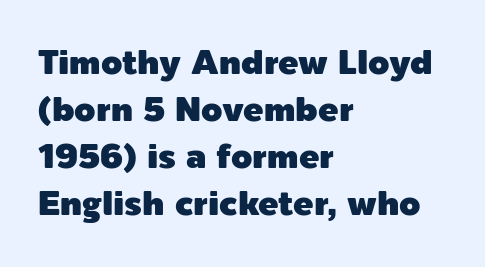
{"serif": "no", "italic": "no", "width": "normal", "x_height": "medium", "monospaced": "no", "underline": "no", "align": "left", "line_spacing": "normal", "line_spacing_ratio": 1.38, "letter_spacing": "normal", "letter_spacing_em": 0.0, "glyph_px": 34}
